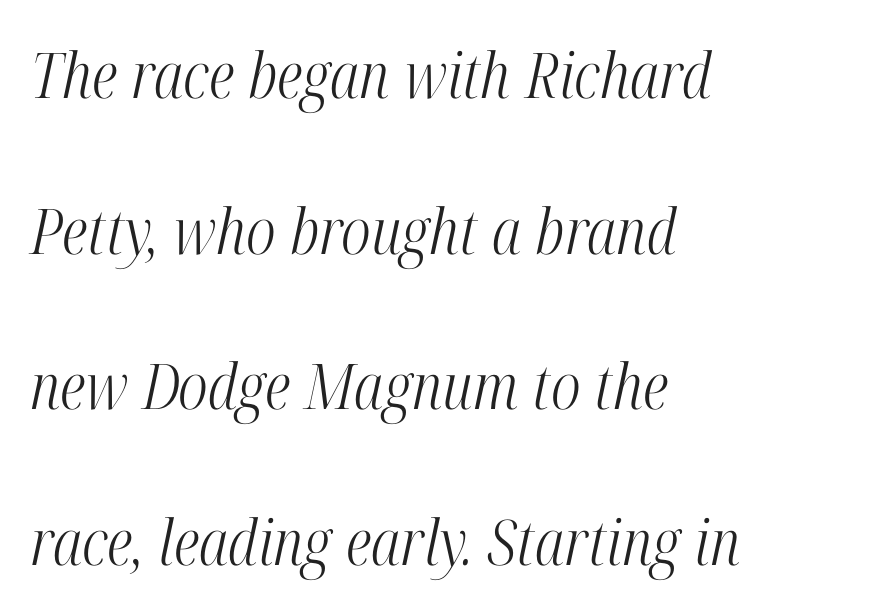
Loosely led — the rows are spread out. How are the letters spaced? Ordinarily, with no added tracking. The baseline area is clear. This rendering uses left alignment, leaving the right contour irregular. Typographically, this falls in the serif category. Looks like regular typesetting: each glyph gets only the width it needs.
